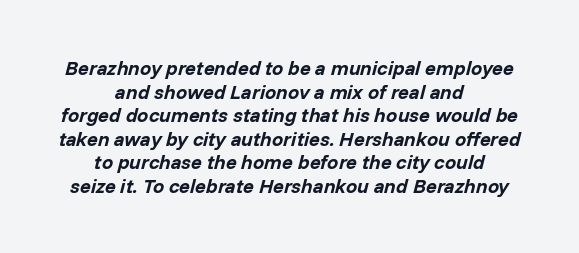
Glyph-to-glyph distance matches everyday printed text. Compared with a flush-left layout, this one balances lines on the center instead. A clean baseline with only descenders dipping below it. The face used here has a pronounced slope to its letters. Summary of weight: heavy, a full bold.
